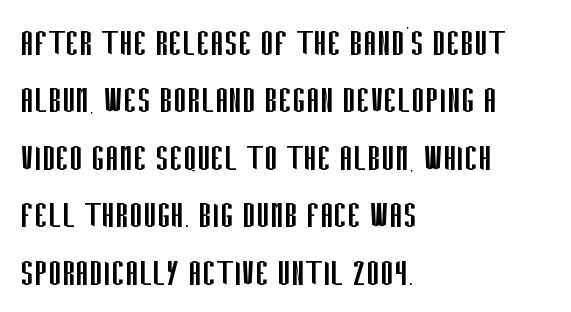
Q: Is the text bold? A: No.
Q: Is the text italic (slanted)? A: No, it is upright.
Q: Is the typeface a serif or a sans-serif typeface? A: Sans-serif.
Q: Is the text underlined? A: No.
Q: How is the paragraph aligned? A: Left-aligned.
Q: Is the spacing between letters normal or unusually wide? A: Normal.
Q: Is the spacing between lines tight, normal or loose? A: Normal.
Q: Width (condensed, normal, or wide)? A: Condensed.
Q: Stroke contrast? A: Low.
Q: x-height? A: Large.
Q: Monospaced? A: No.
